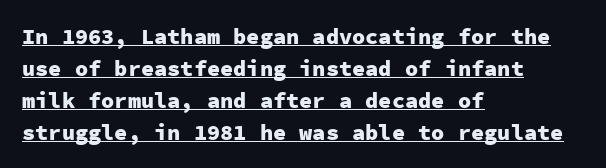
The image shows 22 px bold type, upright; set left-aligned, normal line spacing (1.45x), normal letter spacing, underlined.
